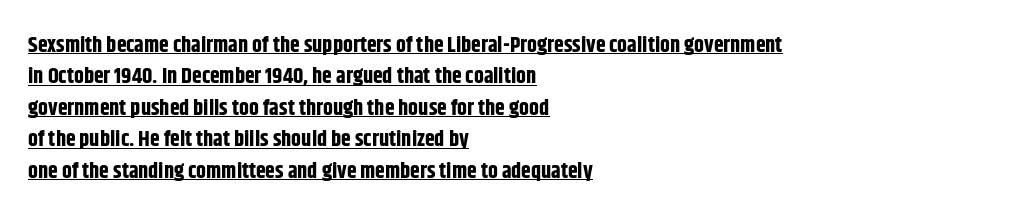
{"italic": "no", "bold": "yes", "underline": "yes", "align": "left", "line_spacing": "normal", "line_spacing_ratio": 1.43, "letter_spacing": "normal", "letter_spacing_em": 0.0, "glyph_px": 22}
